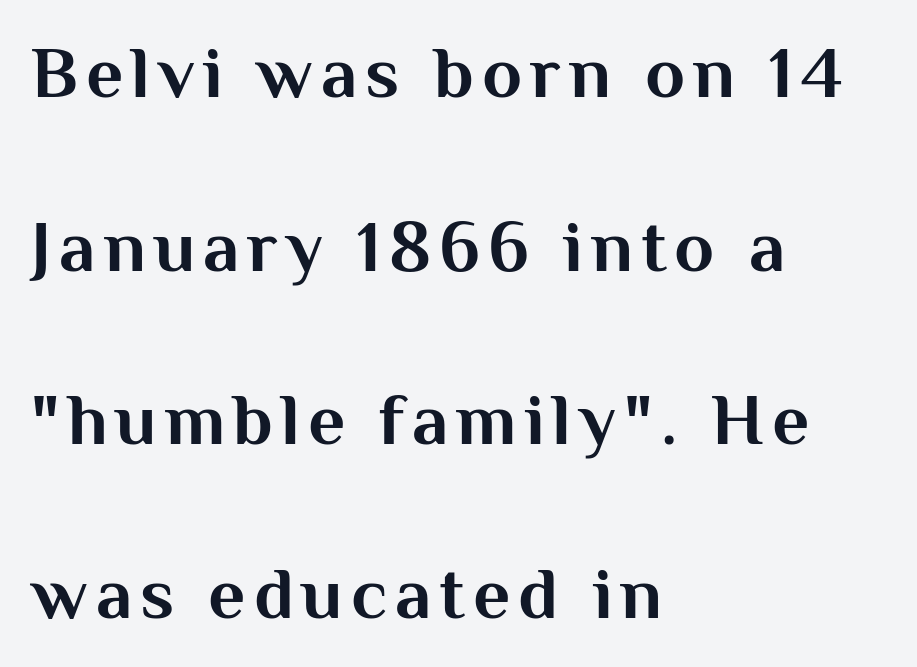
The image shows 73 px bold sans-serif type, upright; set left-aligned, loose line spacing (2.38x), not underlined; medium stroke contrast and a medium x-height.
